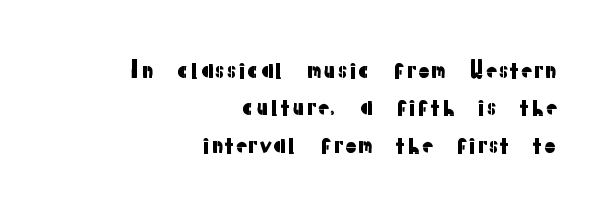
{"italic": "no", "underline": "no", "align": "right", "line_spacing": "normal", "line_spacing_ratio": 1.7, "letter_spacing": "normal", "letter_spacing_em": 0.0, "glyph_px": 22}
